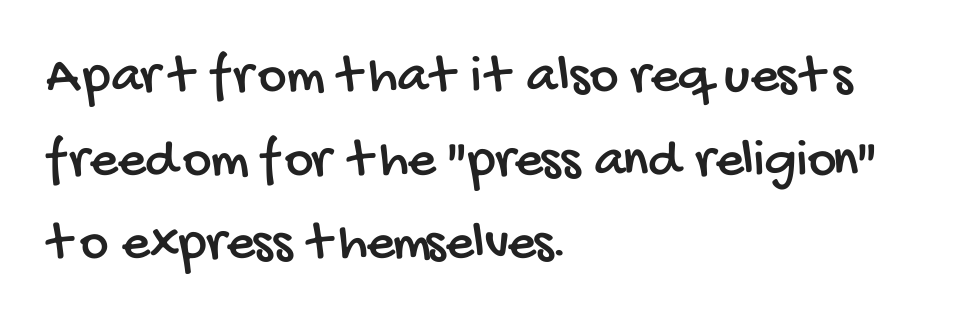
The image shows 55 px condensed sans-serif type; set left-aligned, normal line spacing (1.52x), normal letter spacing, not underlined; low stroke contrast and a large x-height.
